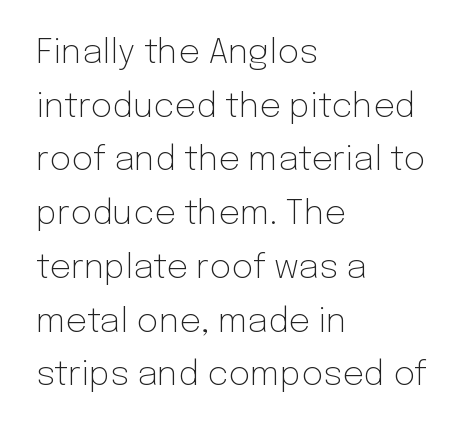
{"serif": "no", "italic": "no", "bold": "no", "weight": "light", "width": "normal", "stroke_contrast": "low", "x_height": "medium", "monospaced": "no", "underline": "no", "align": "left", "line_spacing": "normal", "line_spacing_ratio": 1.58, "letter_spacing": "normal", "letter_spacing_em": 0.0, "glyph_px": 34}
